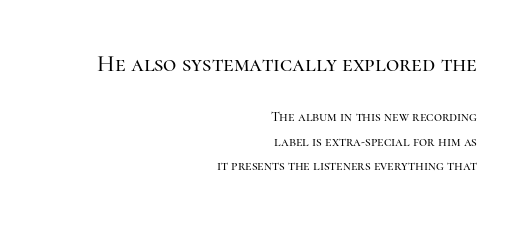
Q: Is the text italic (slanted)? A: No, it is upright.
Q: Is the text underlined? A: No.
Q: How is the paragraph aligned? A: Right-aligned.
Q: Is the spacing between letters normal or unusually wide? A: Normal.
Q: Which block of text is set in a larger size, the first (top) or the second (bottom)? A: The first (top) one.
